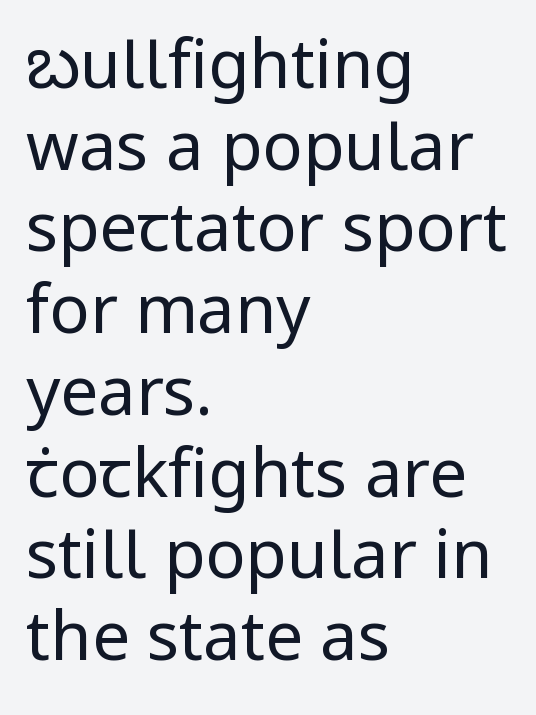
The image shows 67 px regular-weight sans-serif type, upright; set left-aligned, line spacing 1.22x, normal letter spacing, not underlined; low stroke contrast and a medium x-height.
